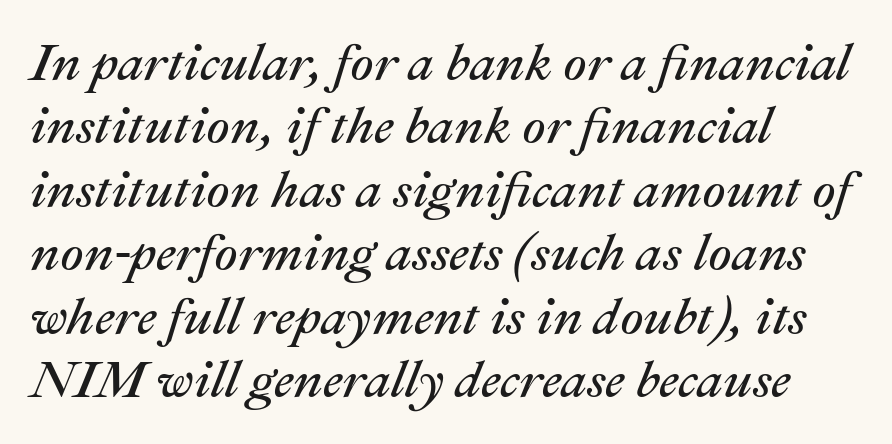
{"italic": "yes", "lean": "right", "slant_degrees": 22, "bold": "no", "weight": "regular", "width": "normal", "stroke_contrast": "medium", "x_height": "medium", "monospaced": "no", "underline": "no", "align": "left", "line_spacing_ratio": 1.22, "letter_spacing": "normal", "letter_spacing_em": 0.0, "glyph_px": 52}
